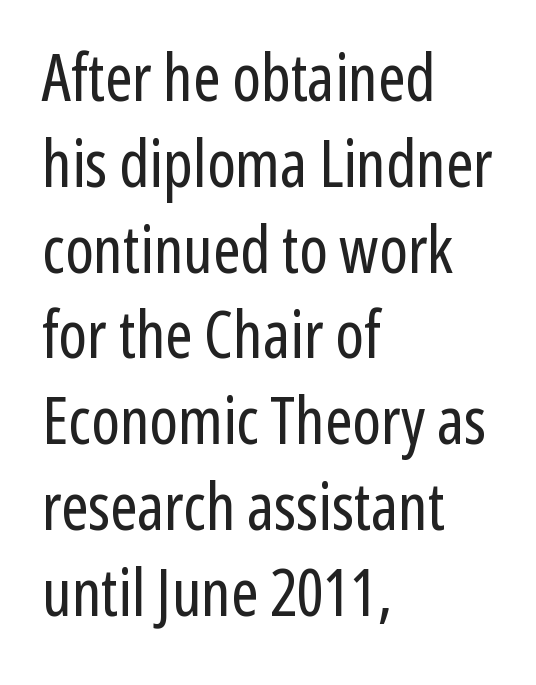
{"serif": "no", "italic": "no", "bold": "no", "weight": "regular", "width": "condensed", "stroke_contrast": "low", "x_height": "medium", "monospaced": "no", "underline": "no", "align": "left", "line_spacing": "normal", "line_spacing_ratio": 1.32, "letter_spacing": "normal", "letter_spacing_em": 0.0, "glyph_px": 65}
